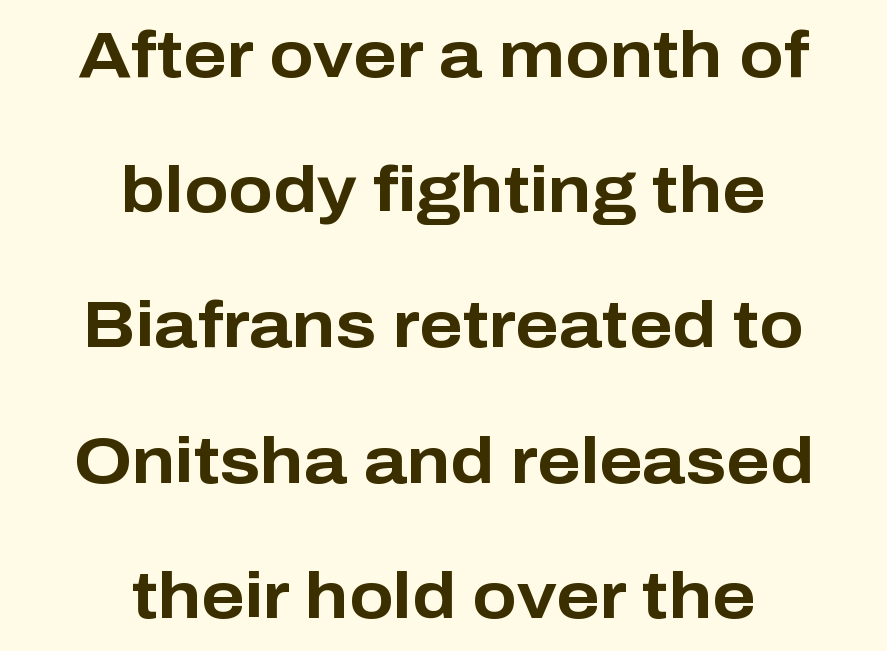
The image shows 65 px bold sans-serif type, upright; set centered, loose line spacing (2.08x), normal letter spacing, not underlined; low stroke contrast and a medium x-height.
